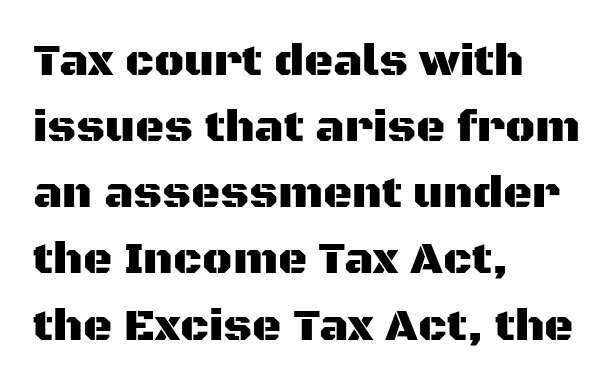
This sample keeps an unexceptional amount of space between lines. The letterforms sit shoulder to shoulder at normal distance. Is this a fixed-width face? No — the glyphs have proportional, varying widths. Nope, no serifs anywhere on these letters. The paragraph has a hard left edge and a soft right edge. The specimen omits any rule beneath the text block's lines.
